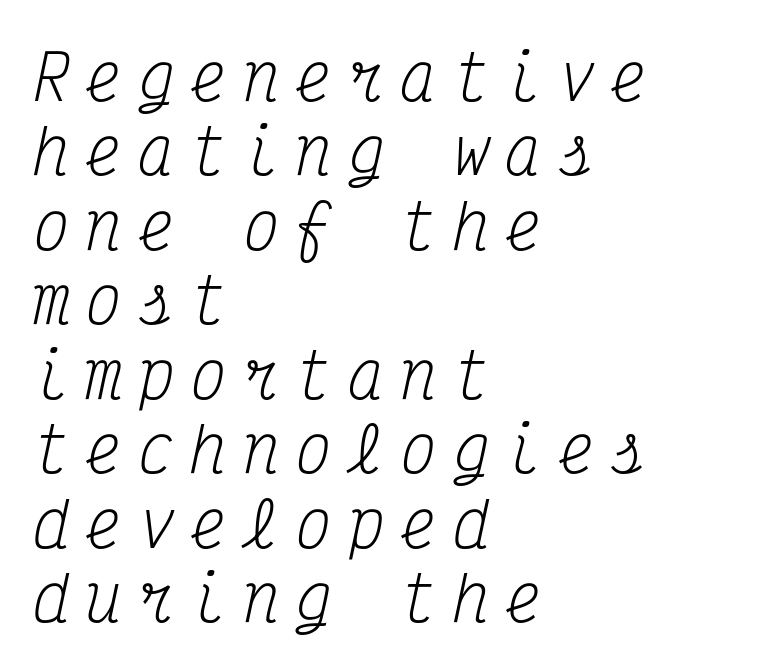
Observe the serifs anchoring each vertical stroke in this sample. The passage shown is typed in a monospace face where columns stay perfectly aligned. Emphasis-style slanted type is in use. Left-aligned paragraph, ragged on the right. Each stroke keeps to a modest, everyday thickness or less.
